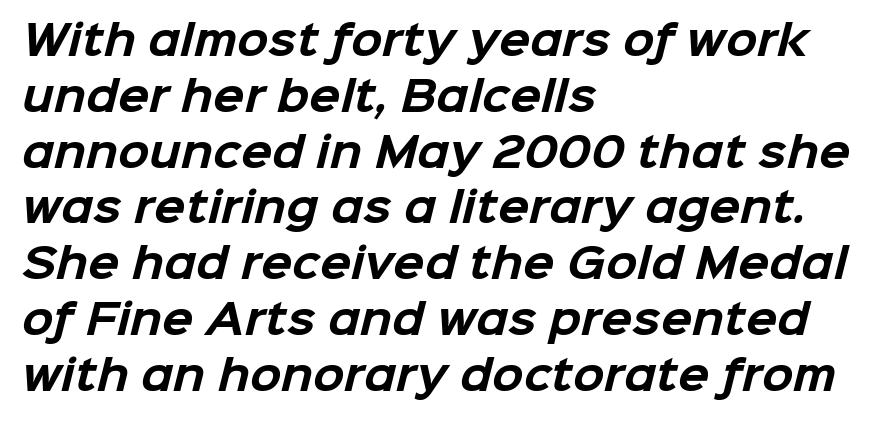
Q: Is the text bold? A: Yes.
Q: Is the typeface a serif or a sans-serif typeface? A: Sans-serif.
Q: Is the text underlined? A: No.
Q: How is the paragraph aligned? A: Left-aligned.
Q: Is the spacing between letters normal or unusually wide? A: Normal.
Q: Is the spacing between lines tight, normal or loose? A: Normal.
Q: Width (condensed, normal, or wide)? A: Normal.
Q: Stroke contrast? A: Low.
Q: x-height? A: Medium.
Q: Monospaced? A: No.
